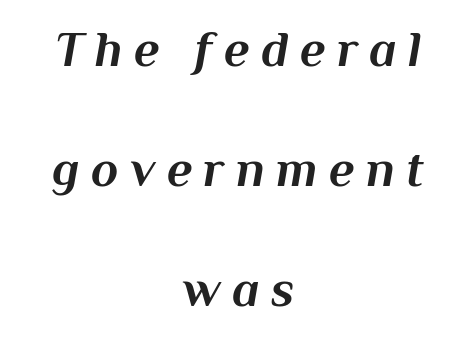
Q: Is the text bold? A: Yes.
Q: Is the text italic (slanted)? A: Yes, it leans right by about 10 degrees.
Q: Is the text underlined? A: No.
Q: How is the paragraph aligned? A: Centered.
Q: Is the spacing between letters normal or unusually wide? A: Unusually wide.
Q: Is the spacing between lines tight, normal or loose? A: Loose.
Q: Width (condensed, normal, or wide)? A: Normal.
Q: Stroke contrast? A: Medium.
Q: x-height? A: Medium.
Q: Monospaced? A: No.
